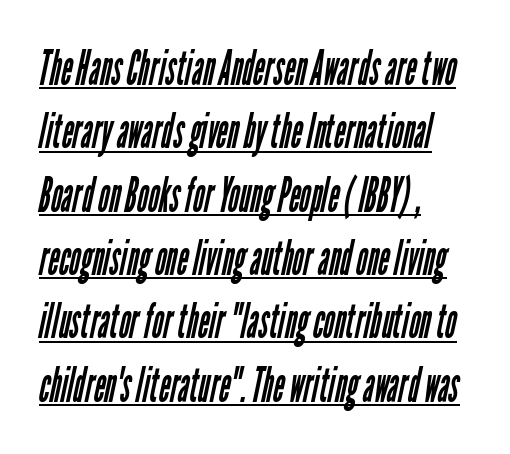
Serif or sans? Sans — the stroke terminals are bare. Vertical stems look standard width or narrower in stroke. These lines sit exactly where default settings would place them. The rendering anchors every line to the left-hand side. A rule runs beneath these lines of type.
